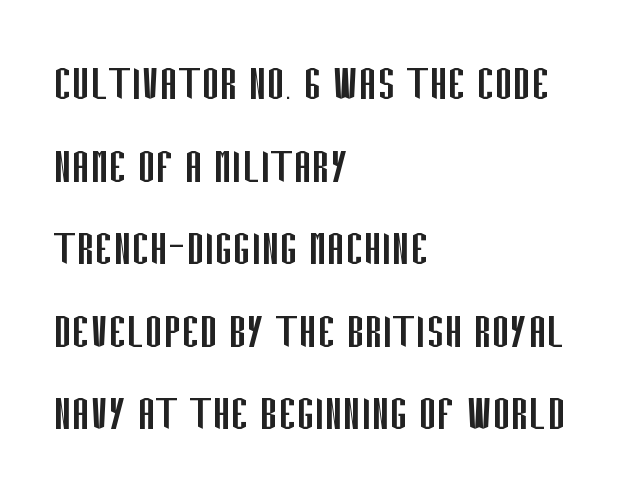
{"serif": "no", "italic": "no", "bold": "no", "weight": "regular", "width": "condensed", "stroke_contrast": "low", "x_height": "large", "monospaced": "no", "underline": "no", "align": "left", "line_spacing": "normal", "line_spacing_ratio": 1.53, "letter_spacing": "normal", "letter_spacing_em": 0.0, "glyph_px": 54}
